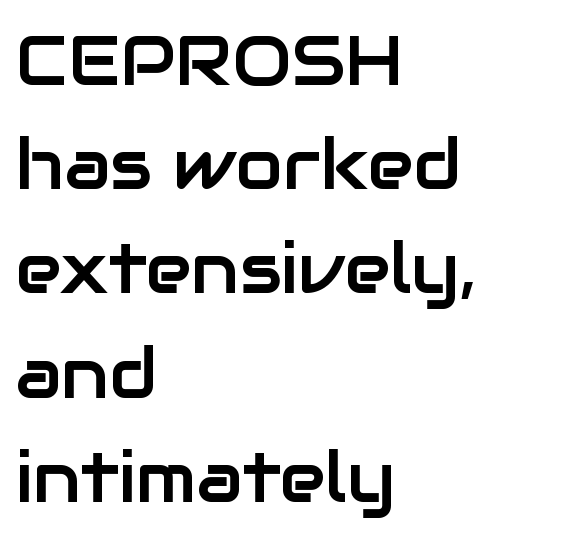
The passage shown is typed in a proportional face where columns would drift. The glyphs in this specimen are sans serif. Anything drawn beneath the words? Only blank space. Nope, not italic — everything's standing straight. The gaps between neighbouring characters are ordinary and unremarkable.
